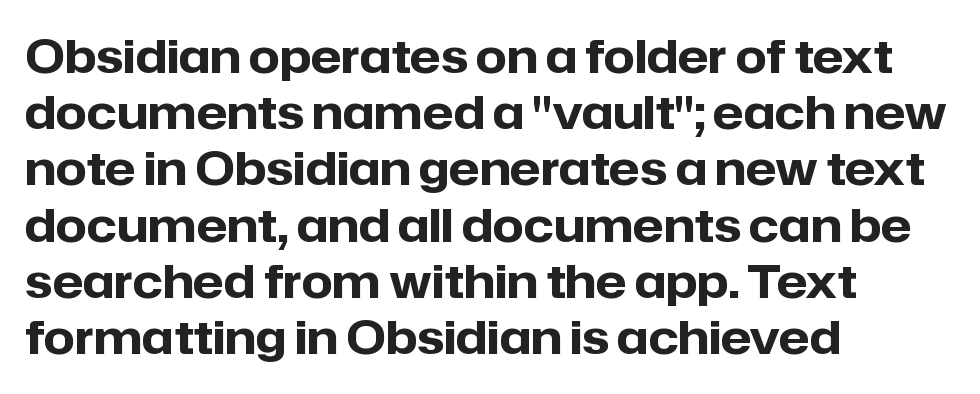
The image shows 45 px heavy sans-serif type, upright; set left-aligned, normal line spacing (1.25x), normal letter spacing, not underlined; low stroke contrast and a medium x-height.
